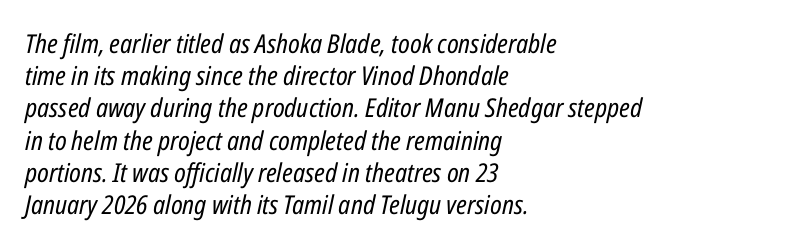
Q: Is the text bold? A: No.
Q: Is the text italic (slanted)? A: Yes, it leans right by about 12 degrees.
Q: Is the text underlined? A: No.
Q: How is the paragraph aligned? A: Left-aligned.
Q: Is the spacing between letters normal or unusually wide? A: Normal.
